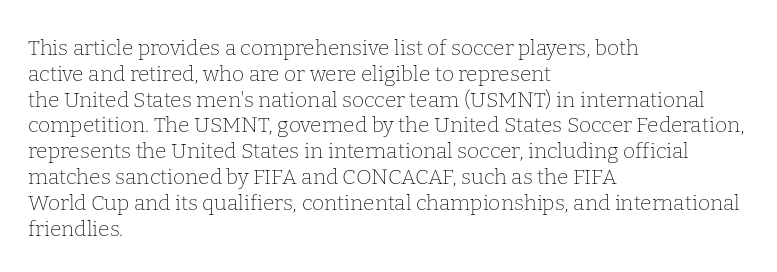
Visually the block forms a straight wall on the left and a jagged coastline on the right. This sample uses plain, unmodified letter spacing. The face looks like a standard text weight, possibly lighter. Check under the words: just untouched page. Does the lettering tilt? It doesn't — this is upright.
